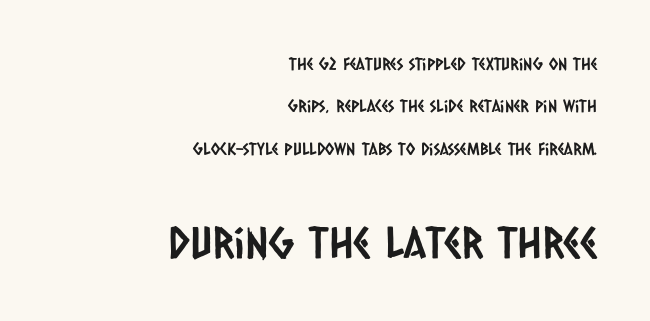
The image shows 43 px condensed sans-serif type; set right-aligned, loose line spacing (2.5x), normal letter spacing, not underlined; the second (bottom) block is 2.53x larger; low stroke contrast and a large x-height.
